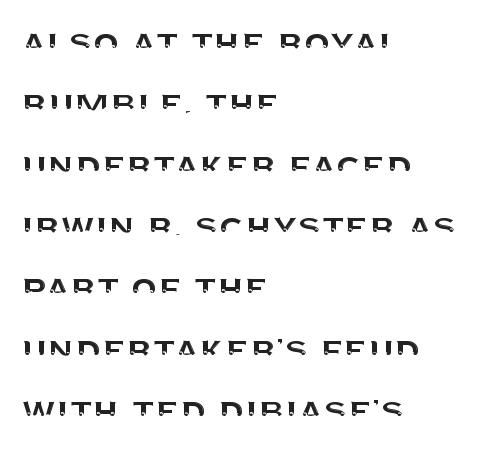
The image shows 42 px sans-serif type, upright; set left-aligned, normal line spacing (1.46x), normal letter spacing, not underlined; medium stroke contrast and a large x-height.
